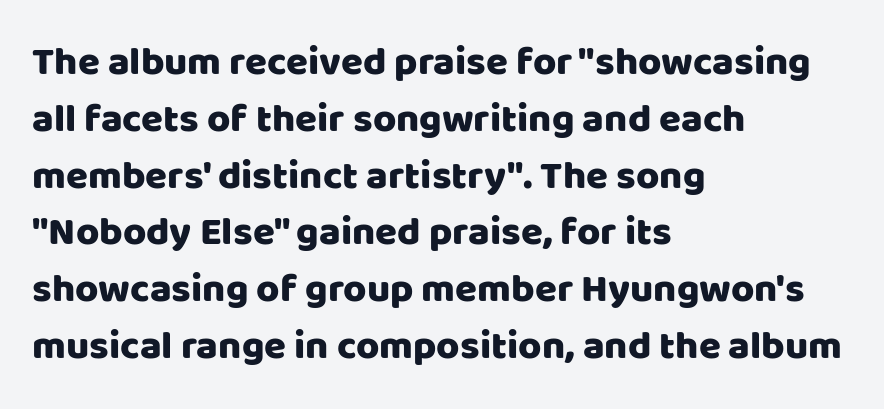
{"serif": "no", "italic": "no", "width": "normal", "stroke_contrast": "low", "x_height": "large", "monospaced": "no", "underline": "no", "align": "left", "line_spacing": "normal", "line_spacing_ratio": 1.42, "letter_spacing": "normal", "letter_spacing_em": 0.0, "glyph_px": 40}
